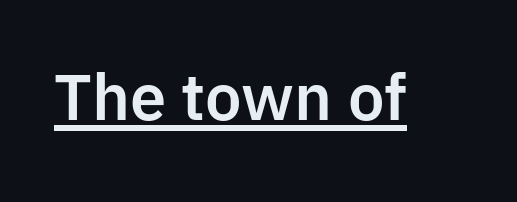
The image shows 62 px sans-serif type, upright; set normal letter spacing, underlined; low stroke contrast and a medium x-height.
